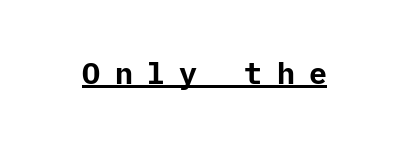
{"serif": "no", "italic": "no", "bold": "yes", "weight": "bold", "width": "normal", "stroke_contrast": "low", "x_height": "medium", "underline": "yes", "letter_spacing": "wide", "letter_spacing_em": 0.48, "glyph_px": 30}
